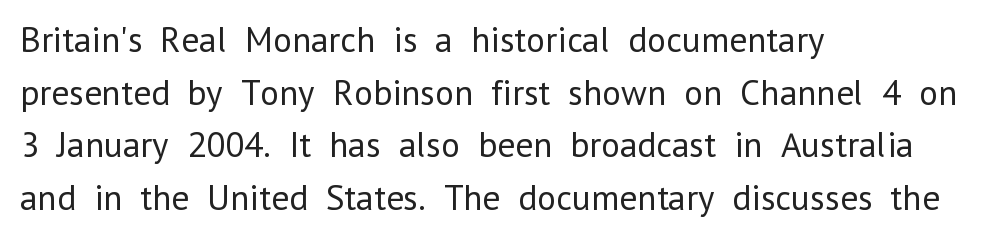
{"serif": "no", "italic": "no", "bold": "no", "weight": "regular", "width": "normal", "stroke_contrast": "low", "x_height": "medium", "monospaced": "no", "underline": "no", "align": "left", "line_spacing": "normal", "line_spacing_ratio": 1.46, "letter_spacing": "normal", "letter_spacing_em": 0.0, "glyph_px": 36}
